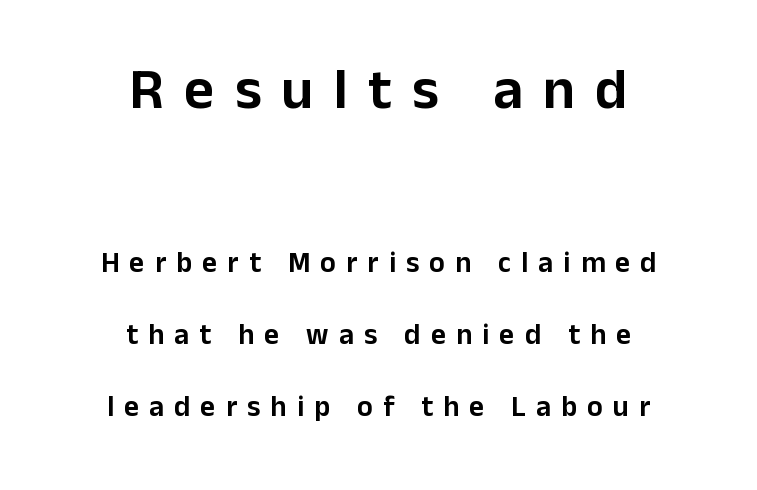
{"serif": "no", "italic": "no", "width": "normal", "stroke_contrast": "low", "x_height": "medium", "monospaced": "no", "underline": "no", "align": "center", "line_spacing": "loose", "line_spacing_ratio": 2.48, "letter_spacing": "wide", "letter_spacing_em": 0.35, "larger_block": "first", "size_ratio": 2.0, "glyph_px": 58}
